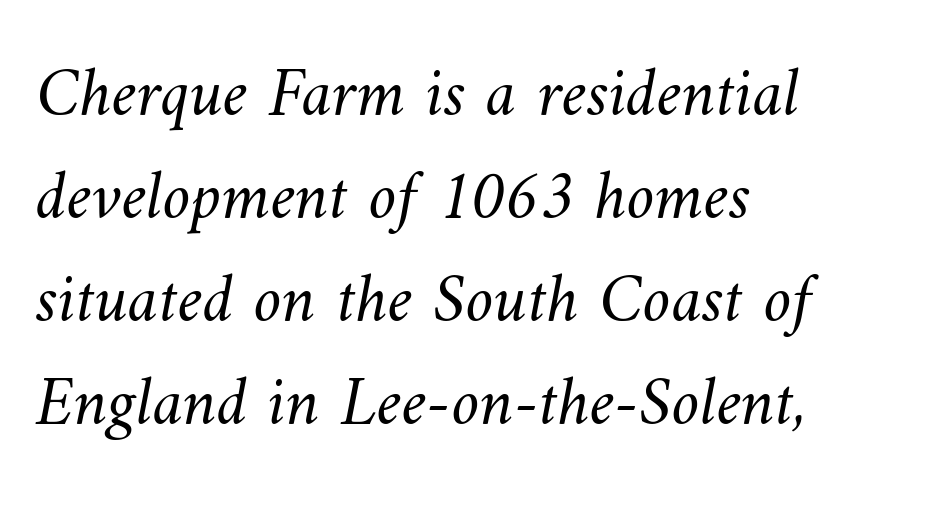
This sample keeps an unexceptional amount of space between lines. Short and long lines alike share a common starting point at left. The face looks like a standard text weight, possibly lighter. Letter spacing: default. Each letter keeps its own natural width here, so spacing adapts to shape.
